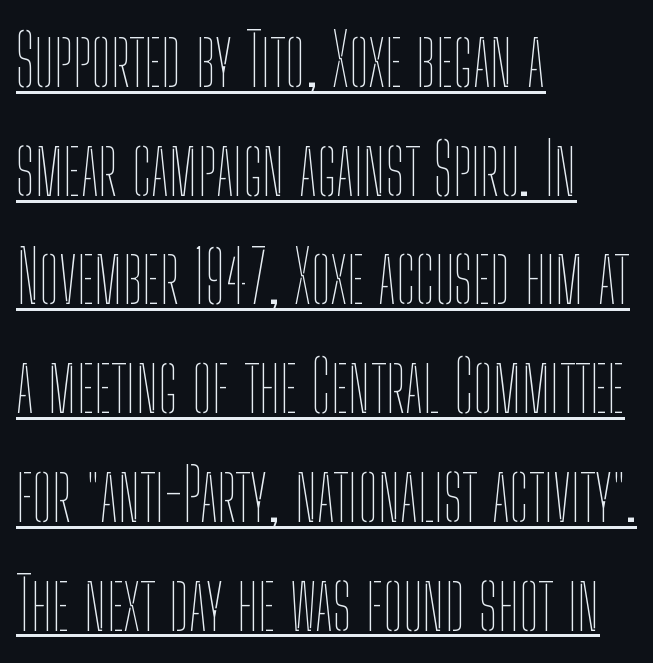
{"italic": "no", "bold": "no", "weight": "thin", "width": "condensed", "stroke_contrast": "low", "x_height": "medium", "monospaced": "no", "underline": "yes", "align": "left", "line_spacing": "normal", "line_spacing_ratio": 1.51, "letter_spacing": "normal", "letter_spacing_em": 0.0, "glyph_px": 72}
